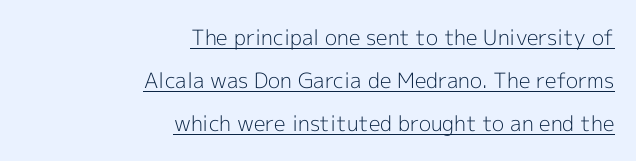
The image shows 21 px text type, upright; set right-aligned, loose line spacing (2.05x), normal letter spacing, underlined.
